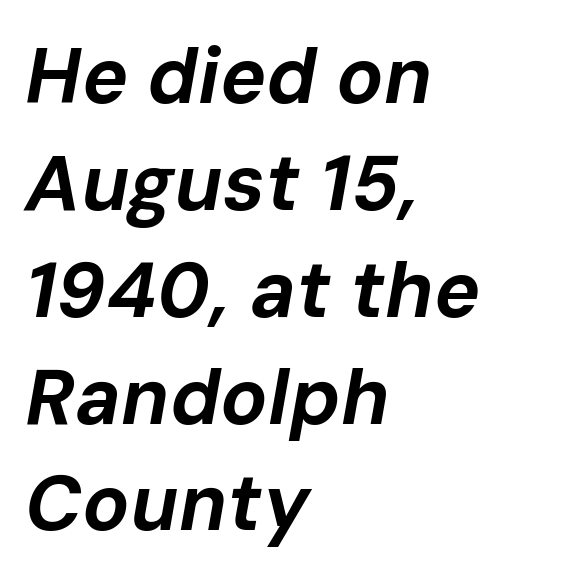
Q: Is the text bold? A: Yes.
Q: Is the text italic (slanted)? A: Yes, it leans right by about 10 degrees.
Q: Is the text underlined? A: No.
Q: How is the paragraph aligned? A: Left-aligned.
Q: Is the spacing between letters normal or unusually wide? A: Normal.
Q: Is the spacing between lines tight, normal or loose? A: Normal.
Q: Width (condensed, normal, or wide)? A: Normal.
Q: Stroke contrast? A: Low.
Q: x-height? A: Medium.
Q: Monospaced? A: No.
